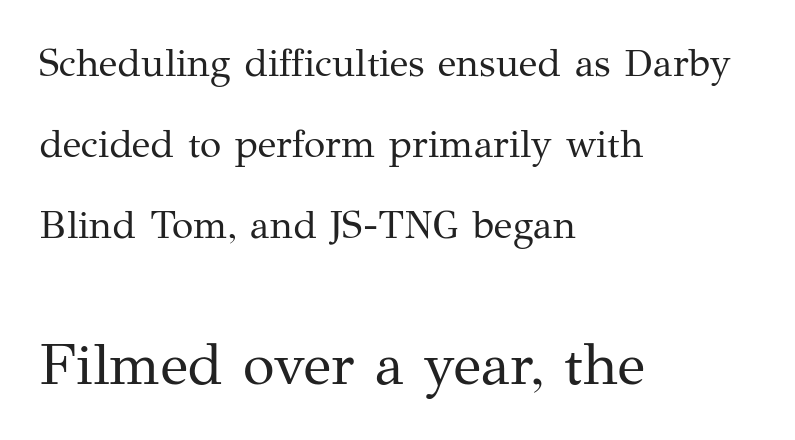
The image shows 58 px regular-weight serif type, upright; set left-aligned, loose line spacing (2.08x), normal letter spacing, not underlined; the second (bottom) block is 1.49x larger; medium stroke contrast and a medium x-height.
